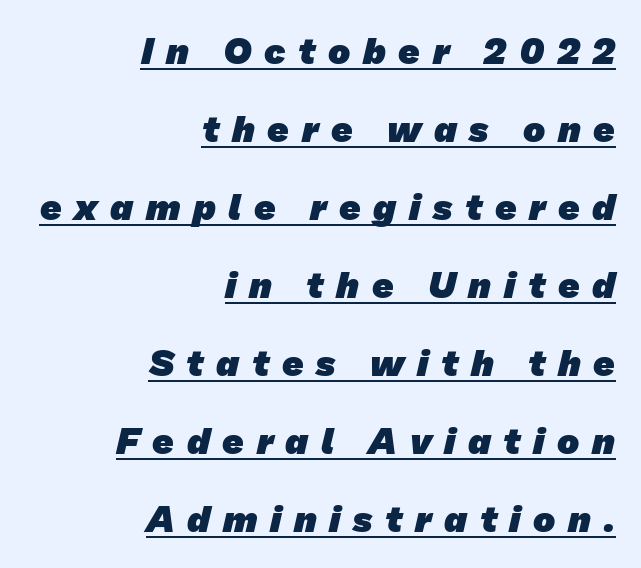
The image shows 37 px heavy sans-serif type; set right-aligned, loose line spacing (2.11x), unusually wide letter spacing (+0.34 em), underlined; low stroke contrast and a medium x-height.
